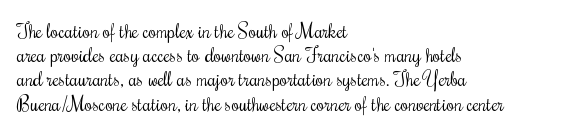
Decoration check: the copy has no underline. Words appear dense and cohesive because spacing is normal. The typesetter chose a ragged-right arrangement here.
